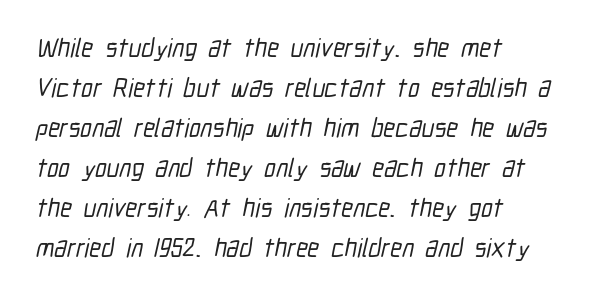
The image shows 26 px text type; set left-aligned, normal line spacing (1.54x), normal letter spacing, not underlined.
